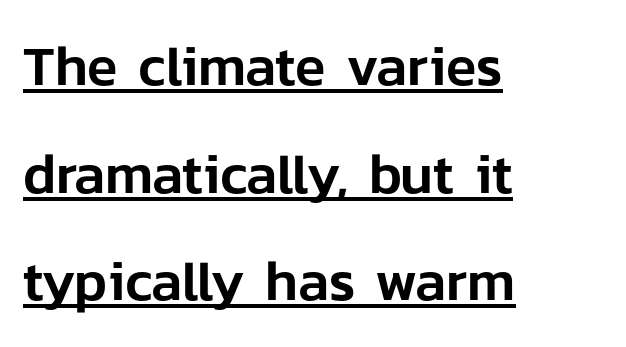
{"serif": "no", "italic": "no", "width": "normal", "stroke_contrast": "low", "x_height": "medium", "monospaced": "no", "underline": "yes", "align": "left", "line_spacing": "loose", "line_spacing_ratio": 1.92, "letter_spacing": "normal", "letter_spacing_em": 0.0, "glyph_px": 56}
